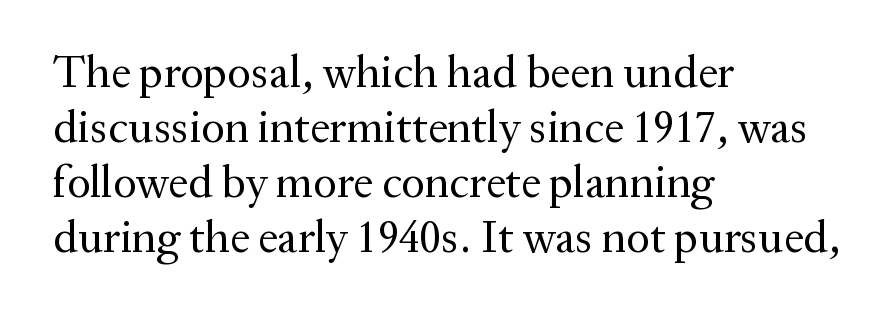
Do the characters align in a grid? No, the font is proportional. The paragraph shown leans on its left margin. The words here are not underlined. Words appear dense and cohesive because spacing is normal.
